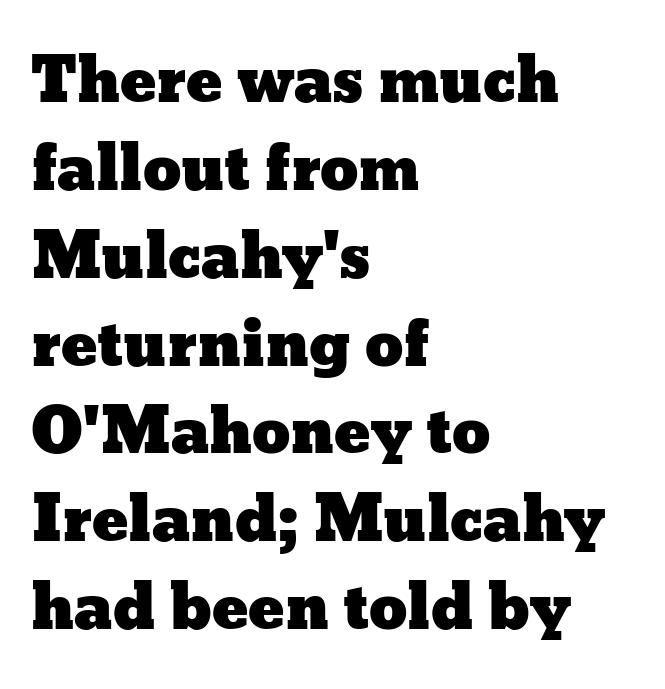
{"italic": "no", "width": "wide", "stroke_contrast": "low", "x_height": "medium", "monospaced": "no", "underline": "no", "align": "left", "line_spacing": "normal", "line_spacing_ratio": 1.44, "letter_spacing": "normal", "letter_spacing_em": 0.0, "glyph_px": 61}
